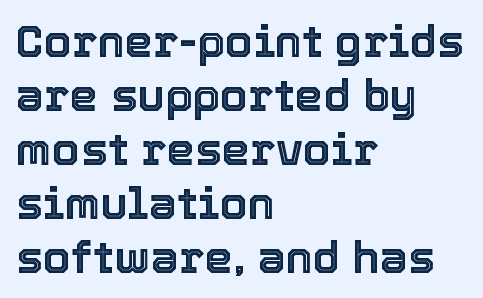
Note the varied advance widths — an 'i' is clearly narrower than an 'm'. You could call the tracking neutral — neither tight nor loose. The baseline area is clear. This is the regular roman posture of the typeface. Alignment: flush left.
